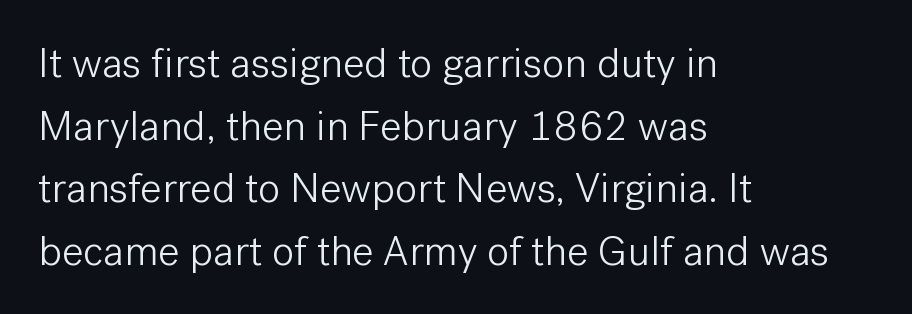
Q: Is the text bold? A: No.
Q: Is the text italic (slanted)? A: No, it is upright.
Q: Is the typeface a serif or a sans-serif typeface? A: Sans-serif.
Q: Is the text underlined? A: No.
Q: How is the paragraph aligned? A: Left-aligned.
Q: Is the spacing between letters normal or unusually wide? A: Normal.
Q: Is the spacing between lines tight, normal or loose? A: Normal.
Q: Width (condensed, normal, or wide)? A: Normal.
Q: Stroke contrast? A: Low.
Q: x-height? A: Medium.
Q: Monospaced? A: No.
